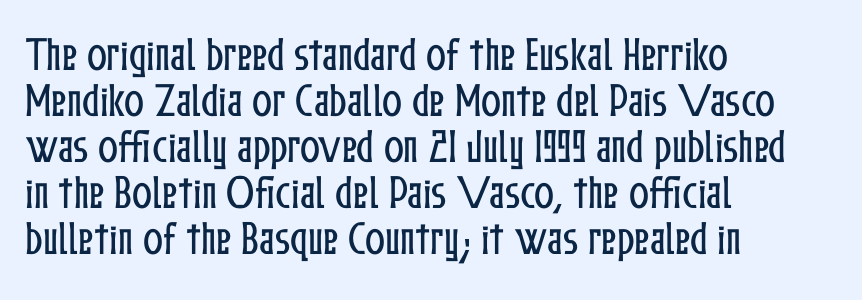
{"italic": "no", "width": "condensed", "stroke_contrast": "low", "x_height": "medium", "monospaced": "no", "underline": "no", "align": "left", "line_spacing_ratio": 1.24, "letter_spacing": "normal", "letter_spacing_em": 0.0, "glyph_px": 37}
